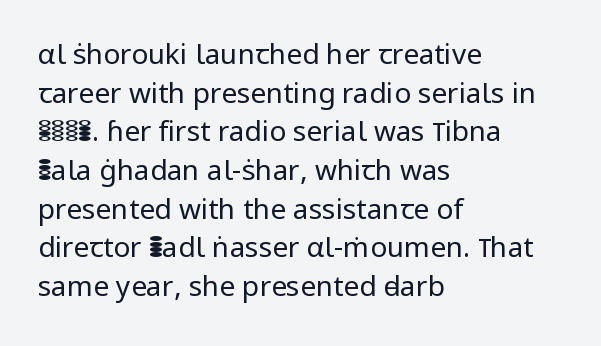
These lines are set flush left with a ragged right edge. Varying glyph widths throughout — classic text-font behaviour. Is this a sans? Yes — the strokes have no serifs. Bare-footed words on every line. Rows of type keep a routine distance in the vertical direction.
